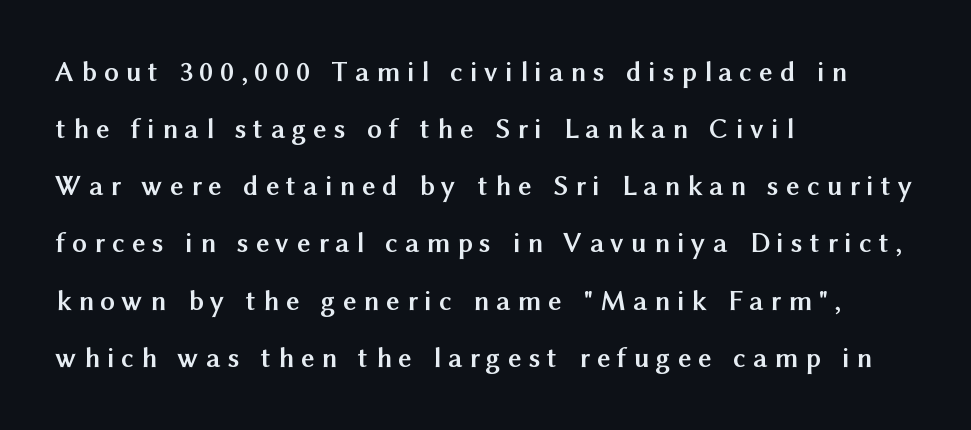
Does the lettering tilt? It doesn't — this is upright. A typesetter would call this heavily tracked-out type. Leading is clearly above the norm, producing a sparse column. Notice how thick the strokes are: this is what a full bold looks like. Rule under the text: the space is simply empty. The lines in this sample share a left origin and differ only in where they stop.
